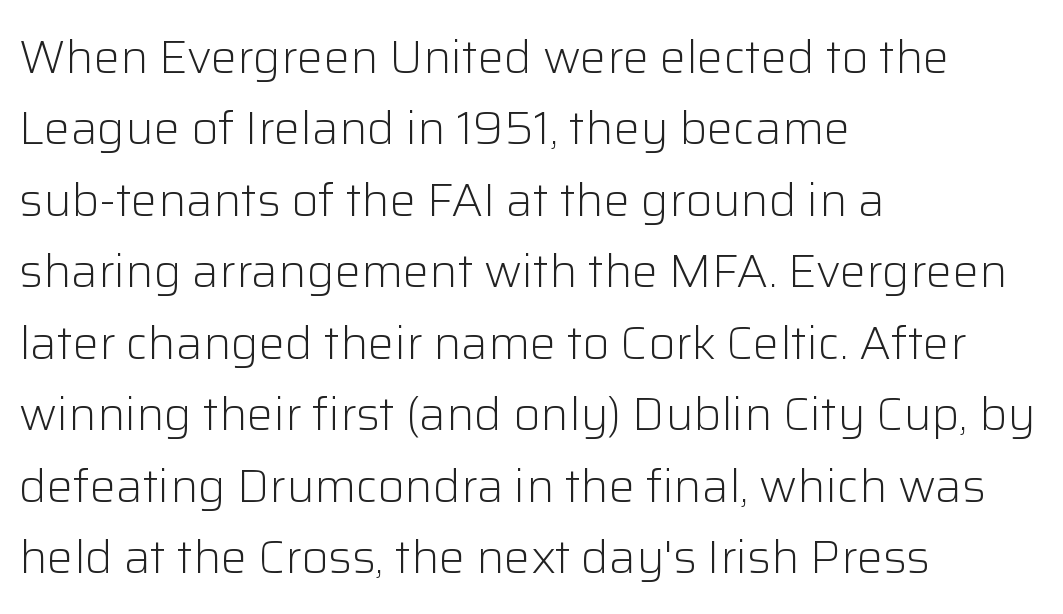
Line spacing here is normal. Spacing between characters is what you'd get straight out of the box. The passage shown is typeset with a sans-serif family. The strokes are not fattened; the text isn't bold.
